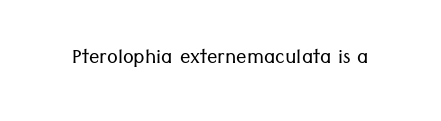
A roman cut, with each character standing at attention. Decoration check: the copy has no underline. The gaps between neighbouring characters are ordinary and unremarkable. Bold? No — there's no thickening of the strokes.
